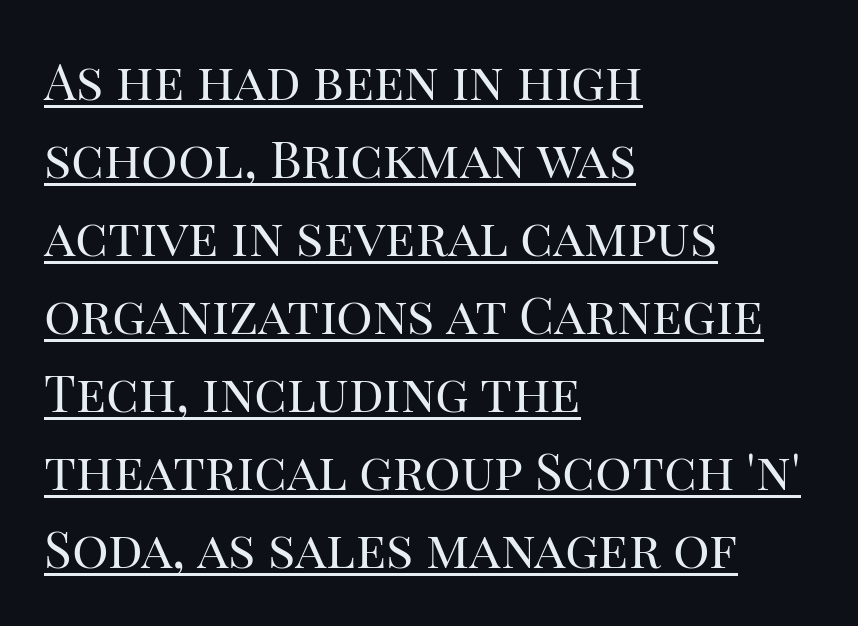
The image shows 51 px regular-weight serif type, upright; set left-aligned, normal line spacing (1.53x), normal letter spacing, underlined; high stroke contrast and a large x-height.
